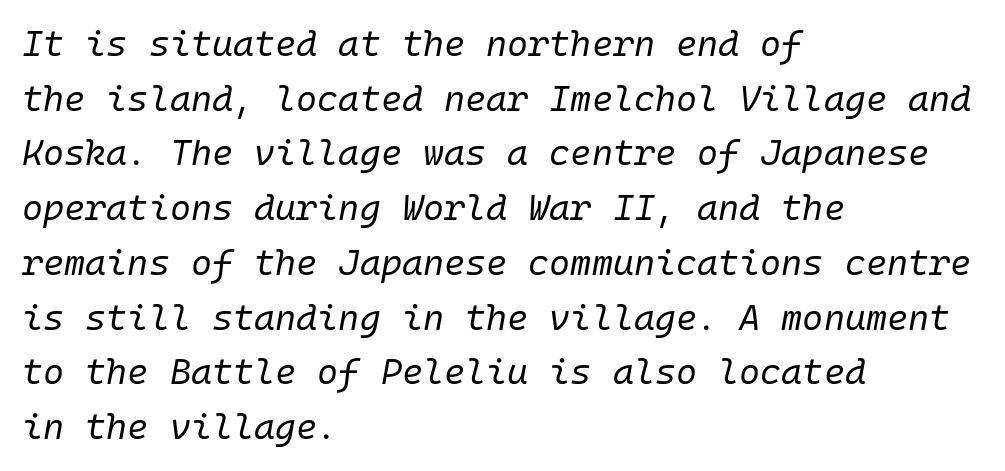
{"italic": "yes", "lean": "right", "slant_degrees": 10, "bold": "no", "weight": "regular", "width": "normal", "stroke_contrast": "low", "x_height": "medium", "monospaced": "yes", "underline": "no", "align": "left", "line_spacing": "normal", "line_spacing_ratio": 1.52, "letter_spacing": "normal", "letter_spacing_em": 0.0, "glyph_px": 36}
